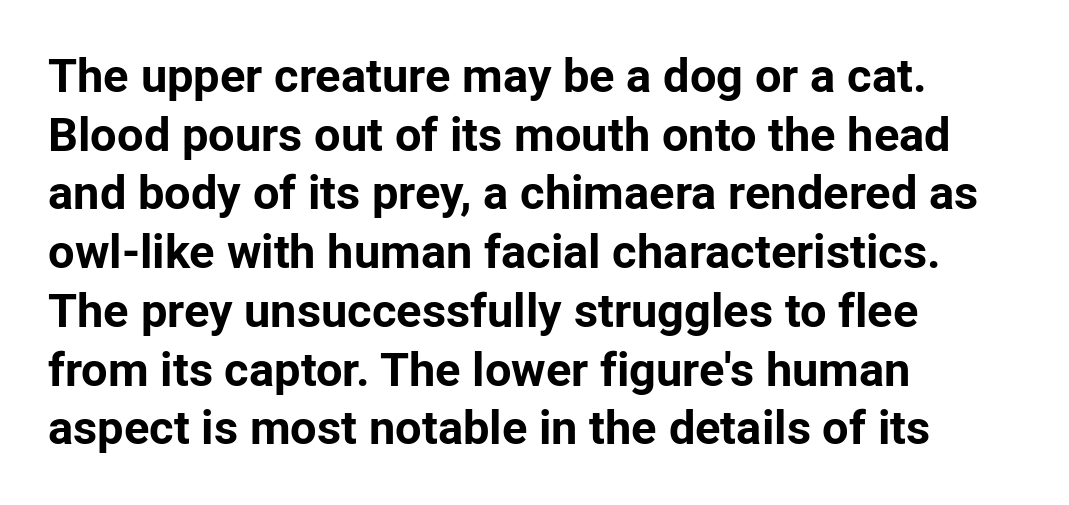
{"serif": "no", "italic": "no", "bold": "yes", "weight": "bold", "width": "normal", "stroke_contrast": "low", "x_height": "medium", "monospaced": "no", "underline": "no", "align": "left", "line_spacing": "normal", "line_spacing_ratio": 1.25, "letter_spacing": "normal", "letter_spacing_em": 0.0, "glyph_px": 47}
